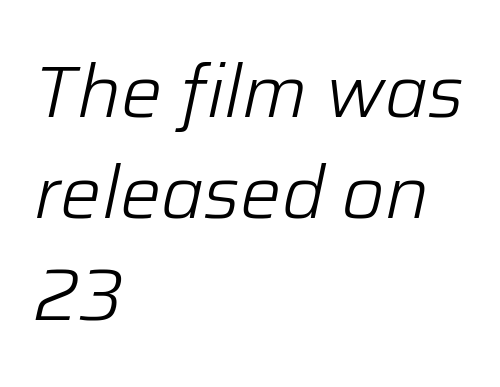
Q: Is the text bold? A: No.
Q: Is the text italic (slanted)? A: Yes, it leans right by about 12 degrees.
Q: Is the text underlined? A: No.
Q: How is the paragraph aligned? A: Left-aligned.
Q: Is the spacing between letters normal or unusually wide? A: Normal.
Q: Is the spacing between lines tight, normal or loose? A: Normal.
Q: Width (condensed, normal, or wide)? A: Normal.
Q: Stroke contrast? A: Low.
Q: x-height? A: Medium.
Q: Monospaced? A: No.
